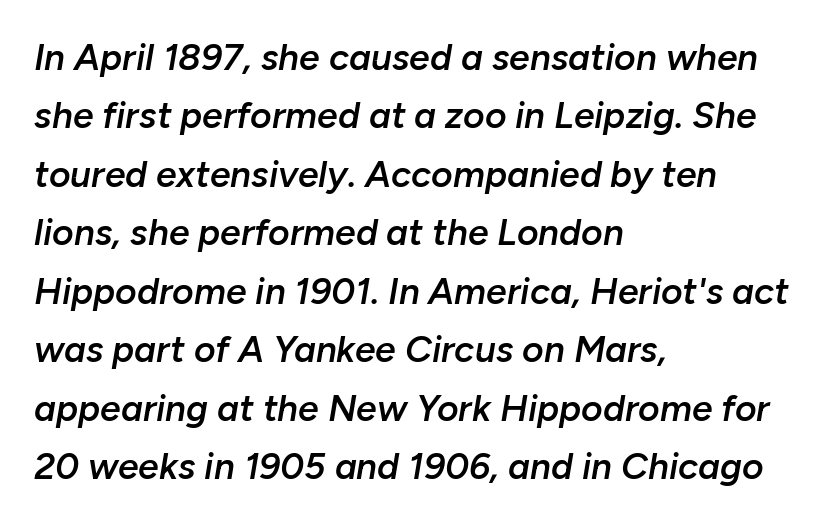
Decoration check: the copy has no underline. A typesetter would call this proportional, since set widths differ per character. Left-aligned paragraph, ragged on the right. What stands out about the letter spacing? Nothing — it is the standard amount.
